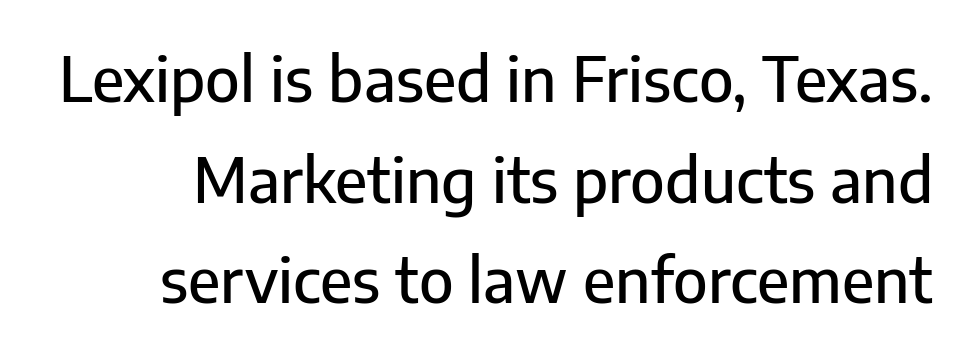
Q: Is the text italic (slanted)? A: No, it is upright.
Q: Is the typeface a serif or a sans-serif typeface? A: Sans-serif.
Q: Is the text underlined? A: No.
Q: Is the spacing between letters normal or unusually wide? A: Normal.
Q: Is the spacing between lines tight, normal or loose? A: Normal.
Q: Width (condensed, normal, or wide)? A: Normal.
Q: Stroke contrast? A: Low.
Q: x-height? A: Medium.
Q: Monospaced? A: No.
